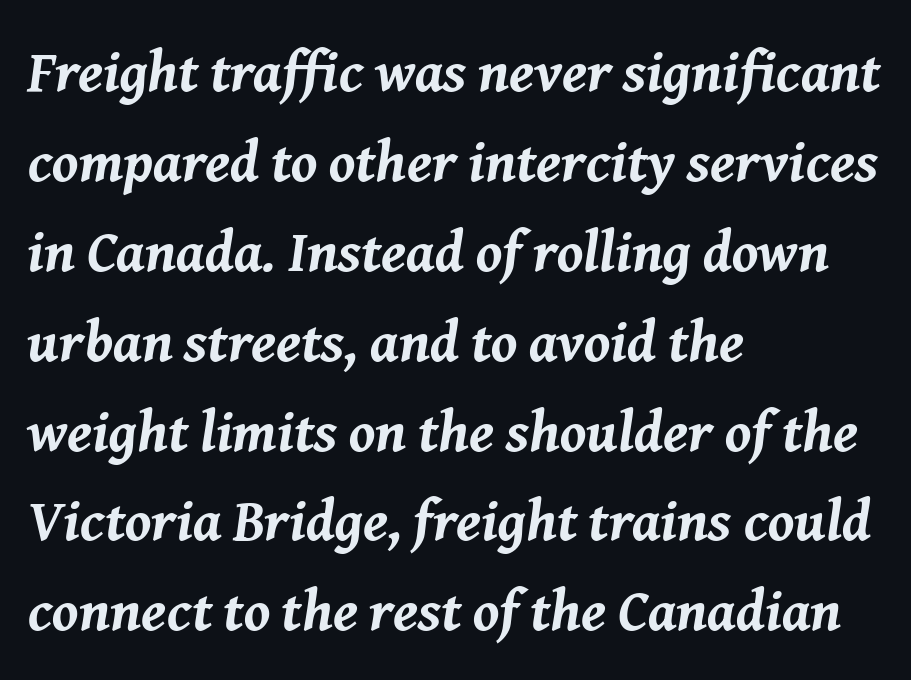
The image shows 58 px bold type, italic (leaning right); set left-aligned, normal line spacing (1.55x), normal letter spacing, not underlined; medium stroke contrast and a medium x-height.
